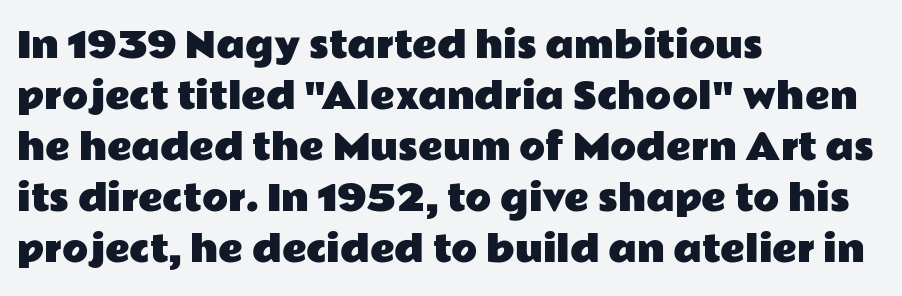
{"serif": "no", "italic": "no", "width": "wide", "stroke_contrast": "low", "x_height": "medium", "monospaced": "no", "underline": "no", "align": "left", "line_spacing": "normal", "line_spacing_ratio": 1.5, "letter_spacing": "normal", "letter_spacing_em": 0.0, "glyph_px": 34}
